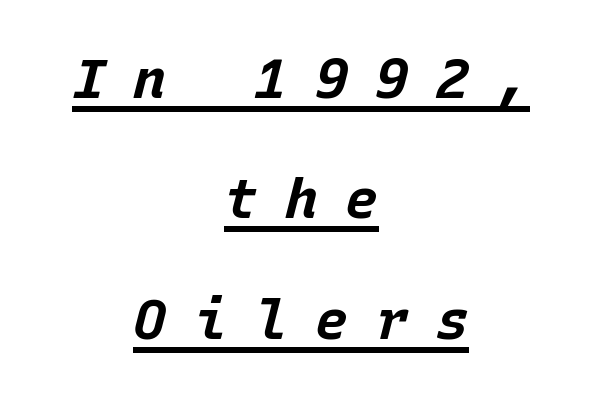
Q: Is the text bold? A: Yes.
Q: Is the text italic (slanted)? A: Yes, it leans right by about 15 degrees.
Q: Is the text underlined? A: Yes.
Q: How is the paragraph aligned? A: Centered.
Q: Is the spacing between letters normal or unusually wide? A: Unusually wide.
Q: Is the spacing between lines tight, normal or loose? A: Loose.
Q: Width (condensed, normal, or wide)? A: Normal.
Q: Stroke contrast? A: Low.
Q: x-height? A: Large.
Q: Monospaced? A: Yes.
